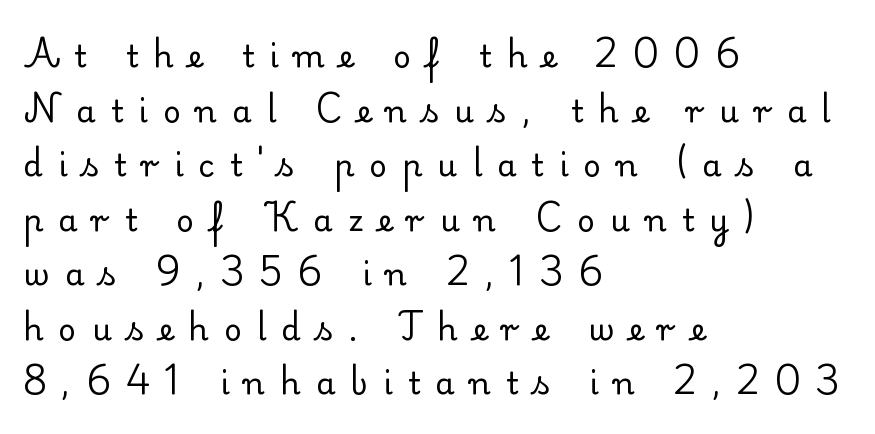
Q: Is the text bold? A: No.
Q: Is the text italic (slanted)? A: No, it is upright.
Q: Is the typeface a serif or a sans-serif typeface? A: Serif.
Q: Is the text underlined? A: No.
Q: How is the paragraph aligned? A: Left-aligned.
Q: Is the spacing between letters normal or unusually wide? A: Unusually wide.
Q: Width (condensed, normal, or wide)? A: Normal.
Q: Stroke contrast? A: Low.
Q: x-height? A: Small.
Q: Monospaced? A: No.
